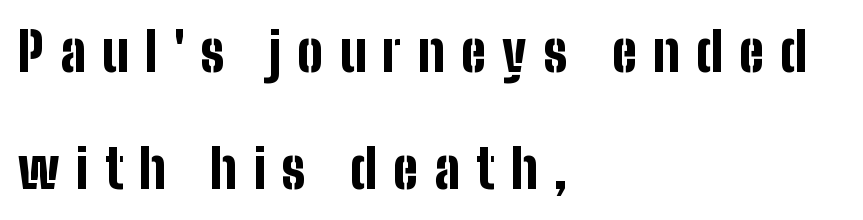
{"serif": "no", "italic": "no", "bold": "yes", "weight": "bold", "width": "condensed", "stroke_contrast": "low", "x_height": "medium", "monospaced": "no", "underline": "no", "align": "left", "line_spacing": "loose", "line_spacing_ratio": 2.17, "letter_spacing": "wide", "letter_spacing_em": 0.3, "glyph_px": 54}
